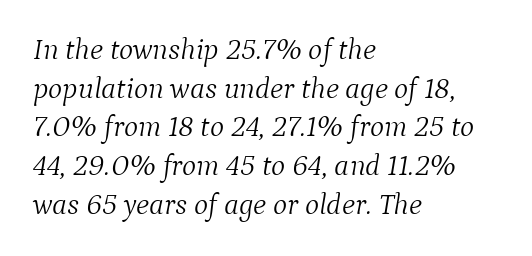
Q: Is the text bold? A: No.
Q: Is the text italic (slanted)? A: Yes, it leans right by about 9 degrees.
Q: Is the typeface a serif or a sans-serif typeface? A: Serif.
Q: Is the text underlined? A: No.
Q: How is the paragraph aligned? A: Left-aligned.
Q: Is the spacing between letters normal or unusually wide? A: Normal.
Q: Is the spacing between lines tight, normal or loose? A: Normal.
Q: Width (condensed, normal, or wide)? A: Normal.
Q: Stroke contrast? A: Medium.
Q: x-height? A: Medium.
Q: Monospaced? A: No.
